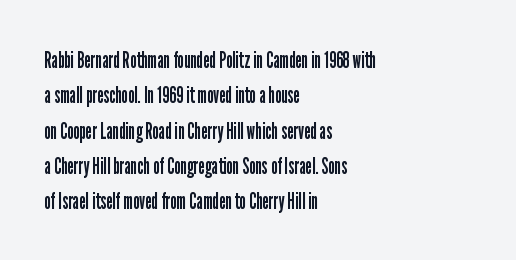
The image shows 24 px text type, upright; set left-aligned, normal line spacing (1.47x), normal letter spacing, not underlined.
